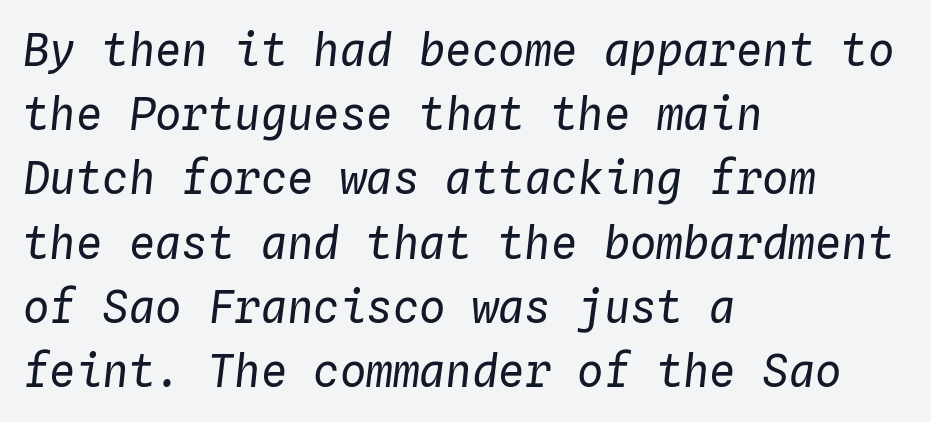
Q: Is the text bold? A: No.
Q: Is the text italic (slanted)? A: Yes, it leans right by about 4 degrees.
Q: Is the text underlined? A: No.
Q: How is the paragraph aligned? A: Left-aligned.
Q: Is the spacing between letters normal or unusually wide? A: Normal.
Q: Is the spacing between lines tight, normal or loose? A: Normal.
Q: Width (condensed, normal, or wide)? A: Normal.
Q: Stroke contrast? A: Low.
Q: x-height? A: Medium.
Q: Monospaced? A: Yes.
